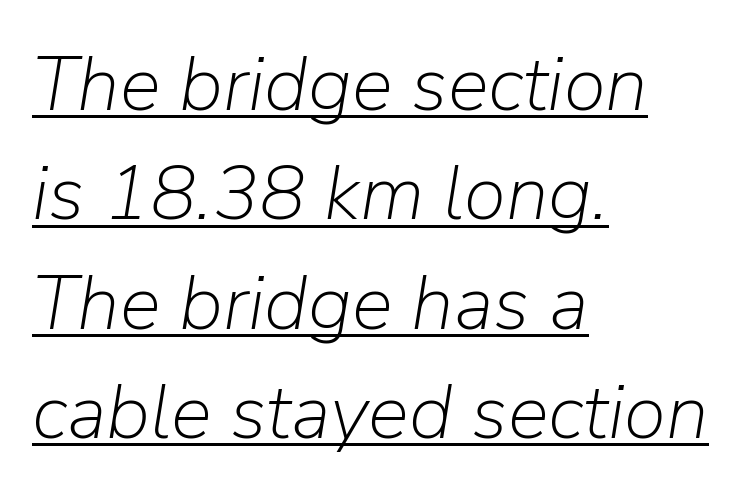
Q: Is the text bold? A: No.
Q: Is the text italic (slanted)? A: Yes, it leans right by about 9 degrees.
Q: Is the text underlined? A: Yes.
Q: How is the paragraph aligned? A: Left-aligned.
Q: Is the spacing between letters normal or unusually wide? A: Normal.
Q: Is the spacing between lines tight, normal or loose? A: Normal.
Q: Width (condensed, normal, or wide)? A: Normal.
Q: Stroke contrast? A: Low.
Q: x-height? A: Medium.
Q: Monospaced? A: No.
